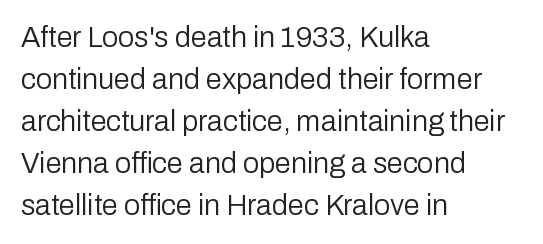
{"serif": "no", "italic": "no", "bold": "no", "weight": "regular", "width": "normal", "stroke_contrast": "low", "x_height": "medium", "monospaced": "no", "underline": "no", "align": "left", "line_spacing": "normal", "line_spacing_ratio": 1.45, "letter_spacing": "normal", "letter_spacing_em": 0.0, "glyph_px": 29}
